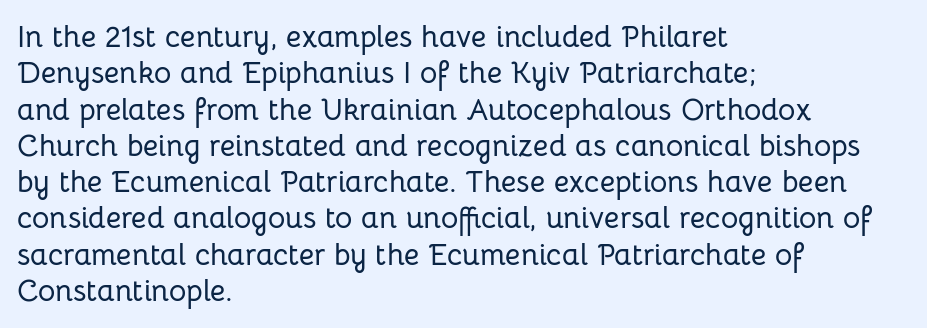
Nobody drew a line under any word here. These lines are composed in type without serifs. The compositor pushed each line to the left boundary. Students, note that the glyphs here touch the page at normal intervals.
